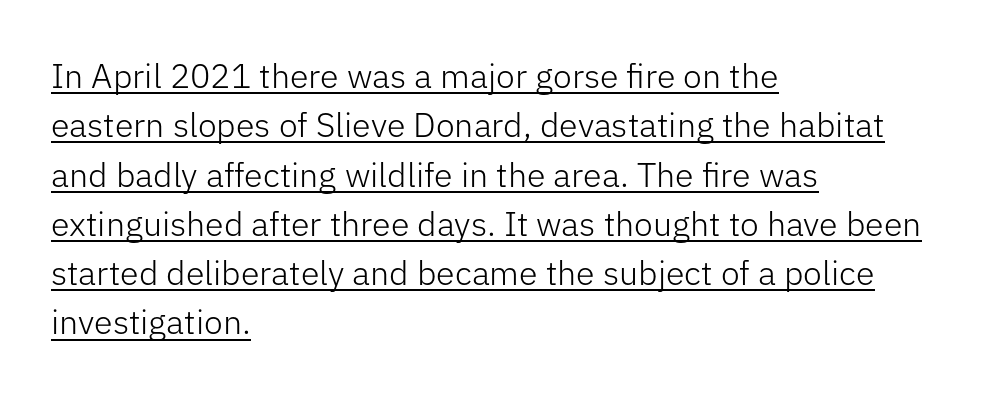
The image shows 34 px light sans-serif type, upright; set left-aligned, normal line spacing (1.45x), normal letter spacing, underlined; low stroke contrast and a medium x-height.
